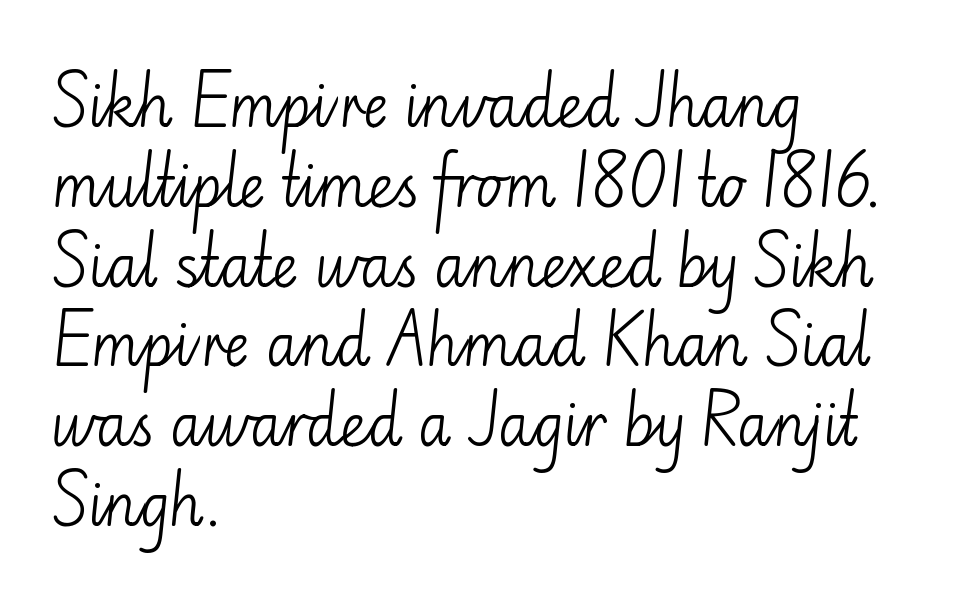
Is the block centered? No — it sits flush against the left margin. Weight: in the light-to-regular range. Is there much room between lines? A standard amount, neither cramped nor airy. The rendering shows plain stroke endings on the letterforms — a sans-serif design.
